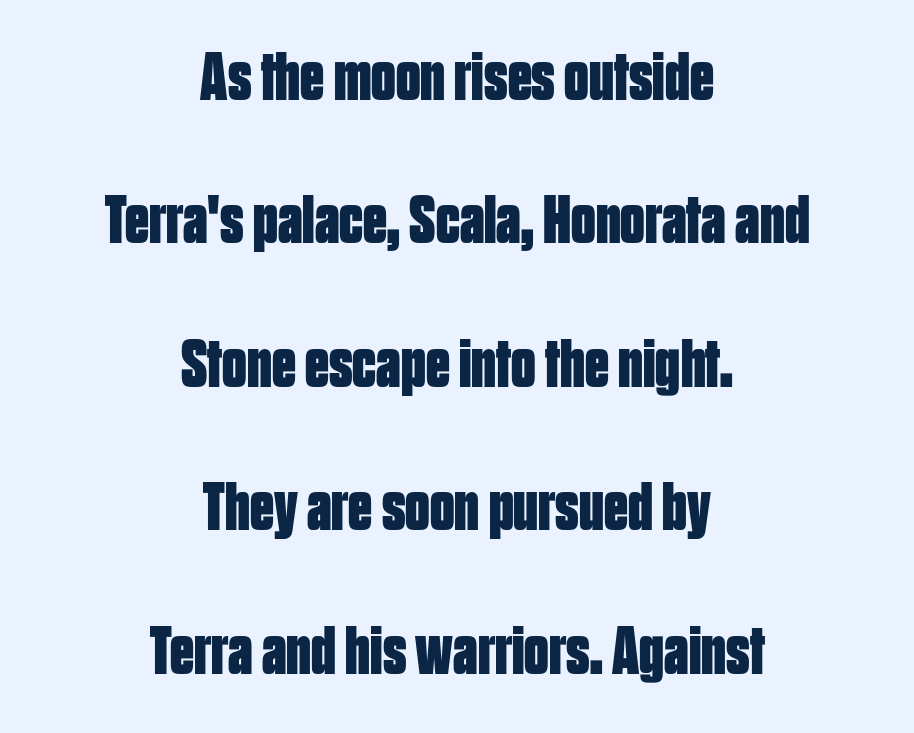
{"serif": "no", "italic": "no", "bold": "yes", "weight": "bold", "width": "condensed", "stroke_contrast": "low", "x_height": "large", "monospaced": "no", "underline": "no", "align": "center", "line_spacing": "loose", "line_spacing_ratio": 2.11, "letter_spacing": "normal", "letter_spacing_em": 0.0, "glyph_px": 68}
